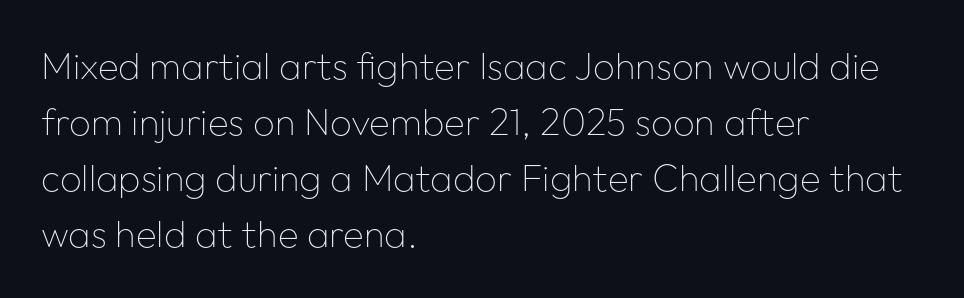
{"serif": "no", "italic": "no", "bold": "no", "weight": "thin", "width": "normal", "stroke_contrast": "low", "x_height": "medium", "monospaced": "no", "underline": "no", "align": "left", "line_spacing": "normal", "line_spacing_ratio": 1.47, "letter_spacing": "normal", "letter_spacing_em": 0.0, "glyph_px": 38}
